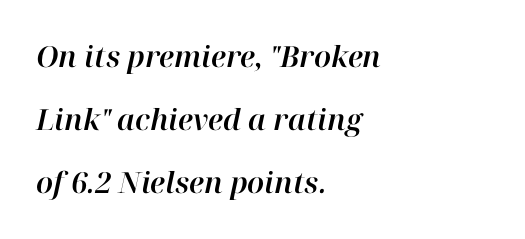
{"italic": "yes", "lean": "right", "slant_degrees": 12, "width": "normal", "stroke_contrast": "high", "x_height": "medium", "monospaced": "no", "underline": "no", "align": "left", "line_spacing": "loose", "line_spacing_ratio": 2.18, "letter_spacing": "normal", "letter_spacing_em": 0.0, "glyph_px": 29}
